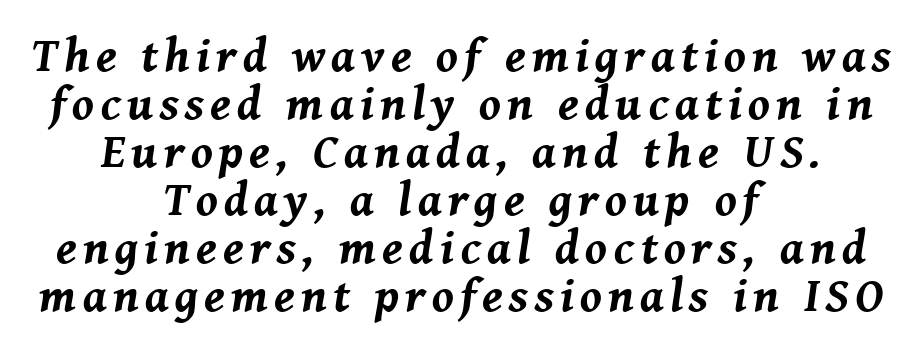
If you drew a line through each stem, it would be angled. The rendering uses a bold face; every stroke is thick and dark. Line spacing here is tight. Short and long lines alike share a common midpoint.
